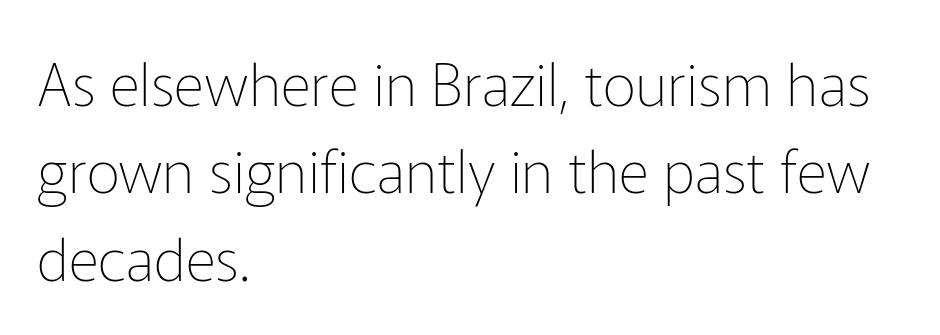
You could not count columns in this text — the font is proportionally spaced. Lines of text with bare space underneath. Style check: upright. The font is comparable to plain body text, perhaps lighter. What kind of face is this? One without serifs — a sans. Tracking here is standard; glyphs follow each other at the usual distance.
